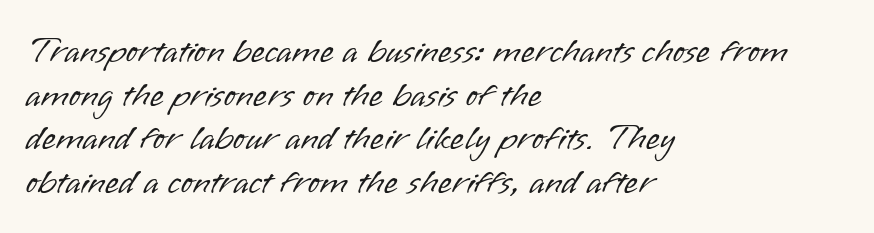
The image shows 36 px light sans-serif type; set left-aligned, line spacing 1.21x, normal letter spacing, not underlined; low stroke contrast and a small x-height.
